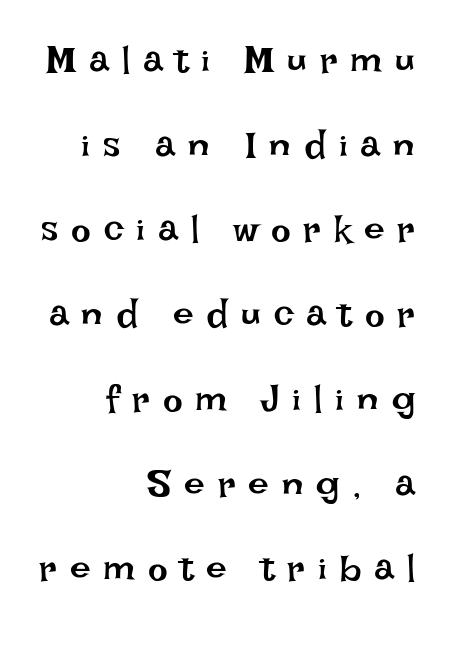
{"italic": "no", "bold": "no", "weight": "regular", "width": "normal", "stroke_contrast": "low", "x_height": "large", "monospaced": "no", "underline": "no", "align": "right", "line_spacing": "loose", "line_spacing_ratio": 2.29, "letter_spacing": "wide", "letter_spacing_em": 0.35, "glyph_px": 37}
